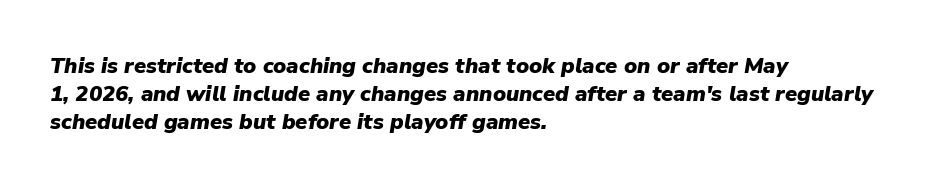
{"italic": "yes", "lean": "right", "slant_degrees": 9, "bold": "yes", "underline": "no", "align": "left", "line_spacing": "normal", "line_spacing_ratio": 1.28, "letter_spacing": "normal", "letter_spacing_em": 0.0, "glyph_px": 22}
